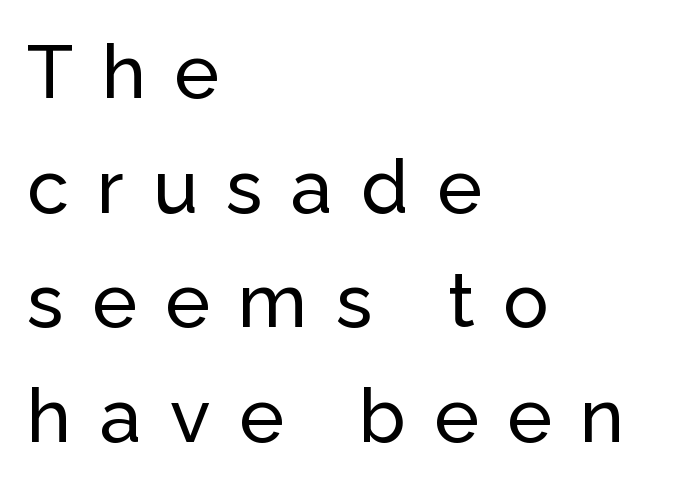
Q: Is the text italic (slanted)? A: No, it is upright.
Q: Is the typeface a serif or a sans-serif typeface? A: Sans-serif.
Q: Is the text underlined? A: No.
Q: How is the paragraph aligned? A: Left-aligned.
Q: Is the spacing between letters normal or unusually wide? A: Unusually wide.
Q: Is the spacing between lines tight, normal or loose? A: Normal.
Q: Width (condensed, normal, or wide)? A: Normal.
Q: Stroke contrast? A: Low.
Q: x-height? A: Medium.
Q: Monospaced? A: No.
